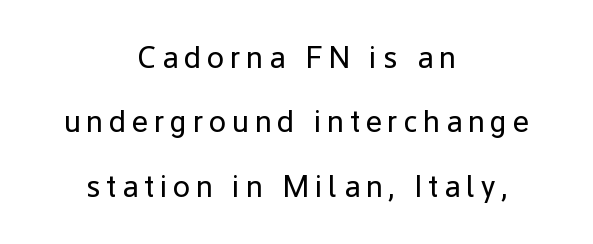
Both edges are ragged and mirror each other, which tells us the setting is centered. This is sans-serif lettering, the kind often seen on screens and signage. The letters stand straight up with perfectly vertical stems. The rendering uses a large line-height, opening up the rows.
